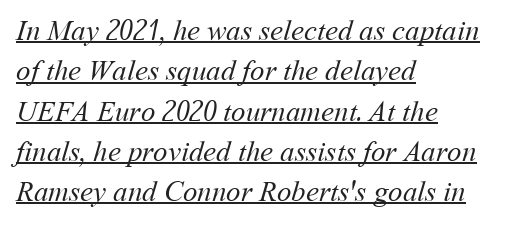
The image shows 29 px regular-weight type; set left-aligned, normal line spacing (1.39x), normal letter spacing, underlined; medium stroke contrast and a medium x-height.
